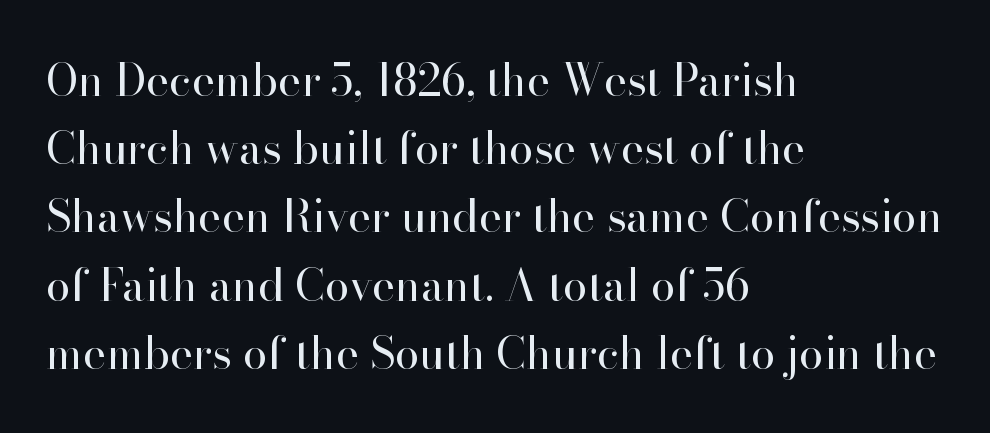
Q: Is the text bold? A: No.
Q: Is the text italic (slanted)? A: No, it is upright.
Q: Is the typeface a serif or a sans-serif typeface? A: Serif.
Q: Is the text underlined? A: No.
Q: How is the paragraph aligned? A: Left-aligned.
Q: Is the spacing between letters normal or unusually wide? A: Normal.
Q: Is the spacing between lines tight, normal or loose? A: Normal.
Q: Width (condensed, normal, or wide)? A: Normal.
Q: Stroke contrast? A: High.
Q: x-height? A: Small.
Q: Monospaced? A: No.
